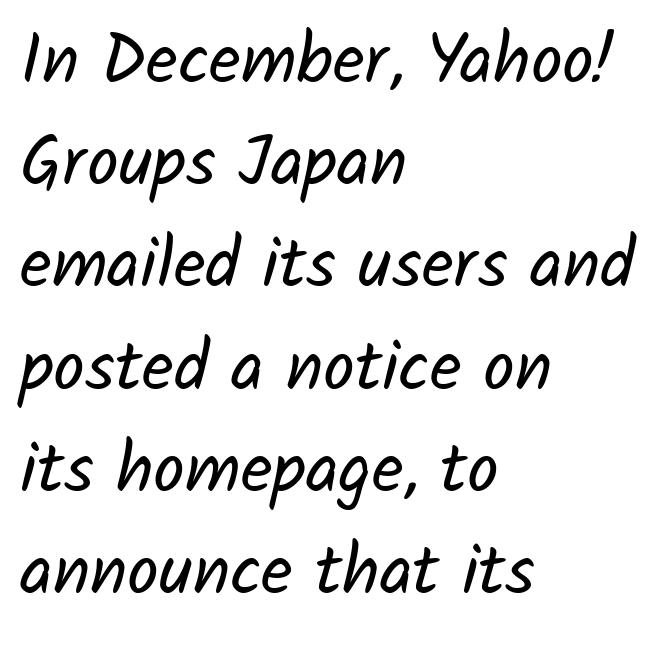
Q: Is the text bold? A: No.
Q: Is the typeface a serif or a sans-serif typeface? A: Sans-serif.
Q: Is the text underlined? A: No.
Q: How is the paragraph aligned? A: Left-aligned.
Q: Is the spacing between letters normal or unusually wide? A: Normal.
Q: Is the spacing between lines tight, normal or loose? A: Normal.
Q: Width (condensed, normal, or wide)? A: Normal.
Q: Stroke contrast? A: Low.
Q: x-height? A: Medium.
Q: Monospaced? A: No.
